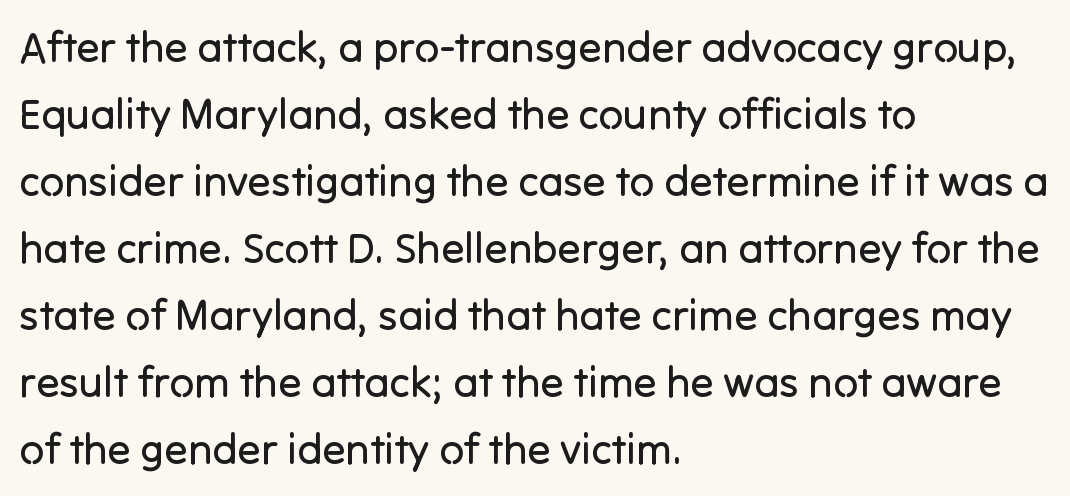
A typesetter would call this proportional, since set widths differ per character. Notice how descenders clear the ascenders below comfortably — that's standard leading. Honestly, the letter spacing is just normal — you wouldn't notice it. The area under the type is left untouched.
